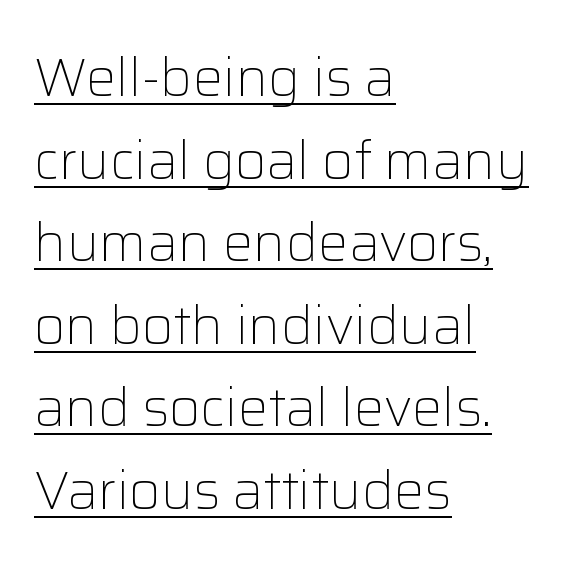
The image shows 54 px light sans-serif type, upright; set left-aligned, normal line spacing (1.53x), normal letter spacing, underlined; low stroke contrast and a medium x-height.
